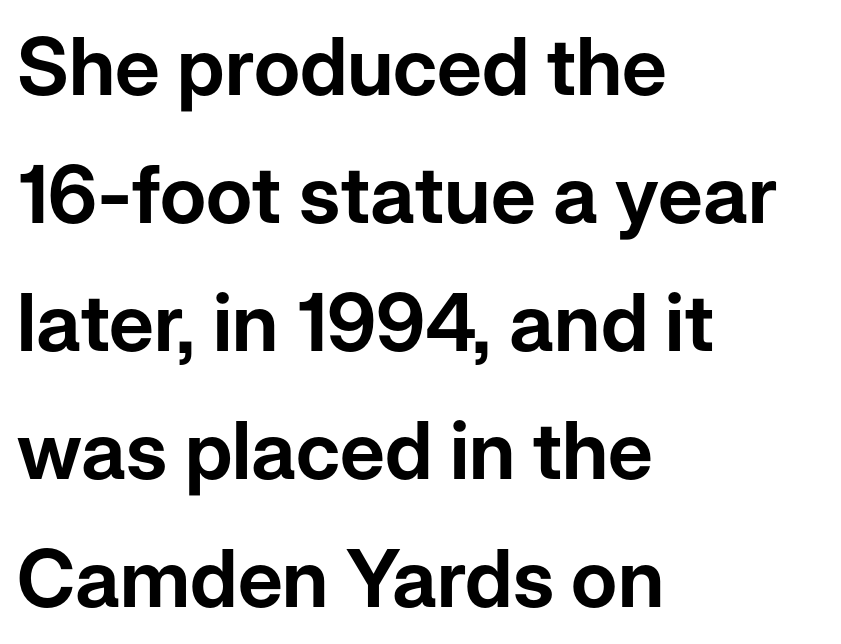
Spacing verdict: proportional, widths tailored to each character. The space between consecutive lines is moderate. The space beneath each line is pristine and unruled. Each line starts at the same left margin while the right side varies. Are there feet on the stems? There aren't — it's a sans. Characters remain perfectly vertical along every line.
